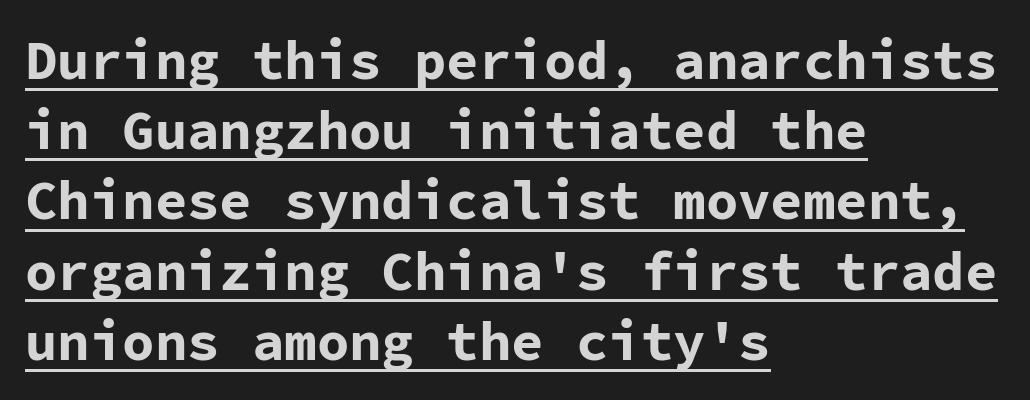
Q: Is the text bold? A: Yes.
Q: Is the text italic (slanted)? A: No, it is upright.
Q: Is the typeface a serif or a sans-serif typeface? A: Sans-serif.
Q: Is the text underlined? A: Yes.
Q: How is the paragraph aligned? A: Left-aligned.
Q: Is the spacing between letters normal or unusually wide? A: Normal.
Q: Is the spacing between lines tight, normal or loose? A: Normal.
Q: Width (condensed, normal, or wide)? A: Normal.
Q: Stroke contrast? A: Low.
Q: x-height? A: Medium.
Q: Monospaced? A: Yes.
